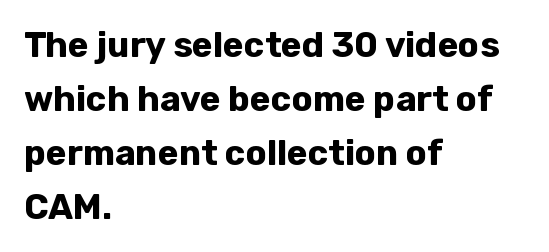
Q: Is the text bold? A: Yes.
Q: Is the text italic (slanted)? A: No, it is upright.
Q: Is the typeface a serif or a sans-serif typeface? A: Sans-serif.
Q: Is the text underlined? A: No.
Q: How is the paragraph aligned? A: Left-aligned.
Q: Is the spacing between letters normal or unusually wide? A: Normal.
Q: Is the spacing between lines tight, normal or loose? A: Normal.
Q: Width (condensed, normal, or wide)? A: Normal.
Q: Stroke contrast? A: Low.
Q: x-height? A: Medium.
Q: Monospaced? A: No.
